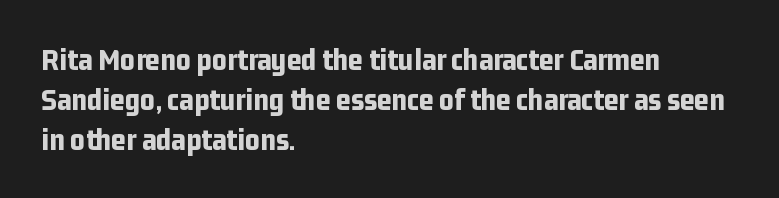
The image shows 32 px bold, condensed sans-serif type, upright; set left-aligned, normal line spacing (1.25x), normal letter spacing, not underlined; low stroke contrast and a medium x-height.
